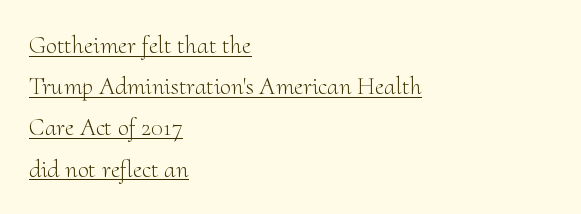
{"italic": "no", "bold": "no", "underline": "yes", "align": "left", "line_spacing": "normal", "line_spacing_ratio": 1.65, "letter_spacing": "normal", "letter_spacing_em": 0.0, "glyph_px": 25}
